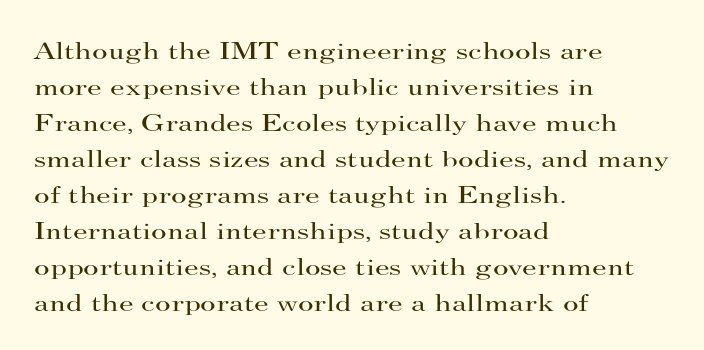
Q: Is the text bold? A: No.
Q: Is the text italic (slanted)? A: No, it is upright.
Q: Is the text underlined? A: No.
Q: How is the paragraph aligned? A: Left-aligned.
Q: Is the spacing between letters normal or unusually wide? A: Normal.
Q: Is the spacing between lines tight, normal or loose? A: Normal.
